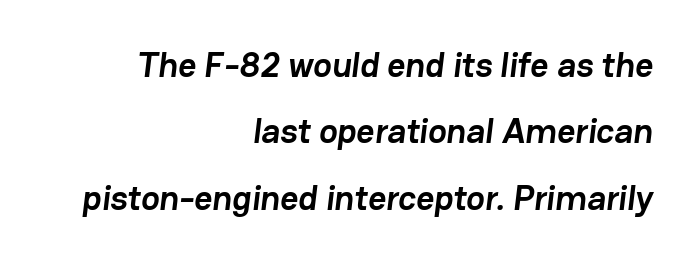
Q: Is the text bold? A: Yes.
Q: Is the typeface a serif or a sans-serif typeface? A: Sans-serif.
Q: Is the text underlined? A: No.
Q: How is the paragraph aligned? A: Right-aligned.
Q: Is the spacing between letters normal or unusually wide? A: Normal.
Q: Is the spacing between lines tight, normal or loose? A: Loose.
Q: Width (condensed, normal, or wide)? A: Normal.
Q: Stroke contrast? A: Low.
Q: x-height? A: Medium.
Q: Monospaced? A: No.
